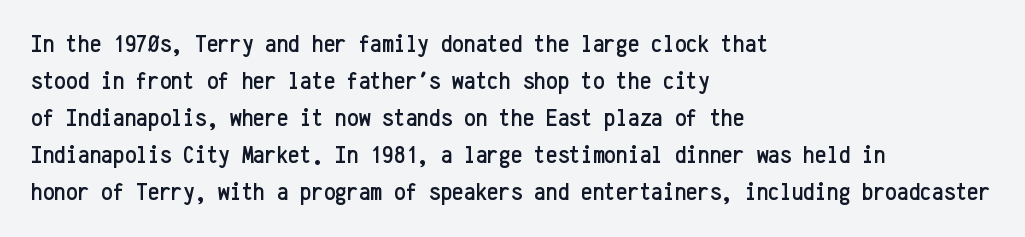
{"italic": "no", "underline": "no", "align": "left", "line_spacing": "normal", "line_spacing_ratio": 1.42, "letter_spacing": "normal", "letter_spacing_em": 0.0, "glyph_px": 26}
